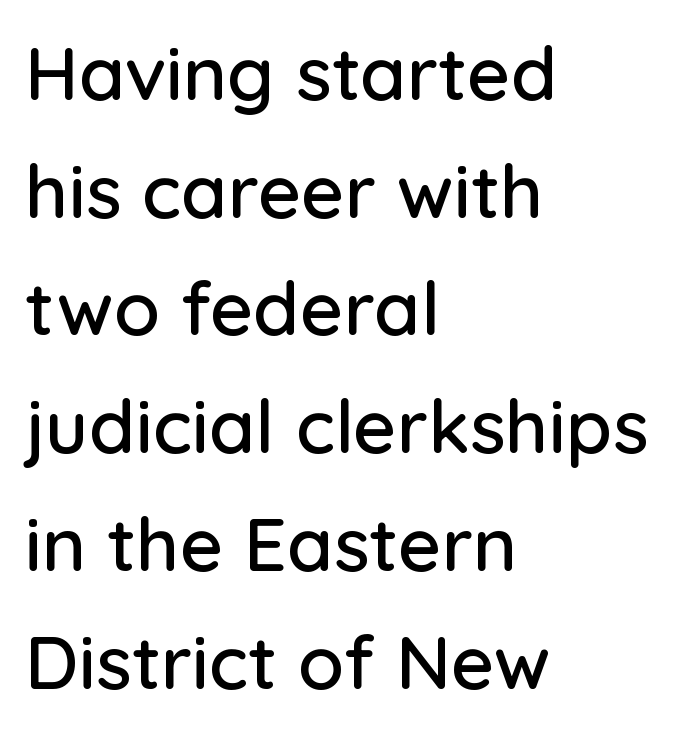
The line texture is even and compact thanks to regular tracking. These lines are set flush left with a ragged right edge. Clear beneath every line of the passage. Notice how the stems are strictly vertical — no italics here.
